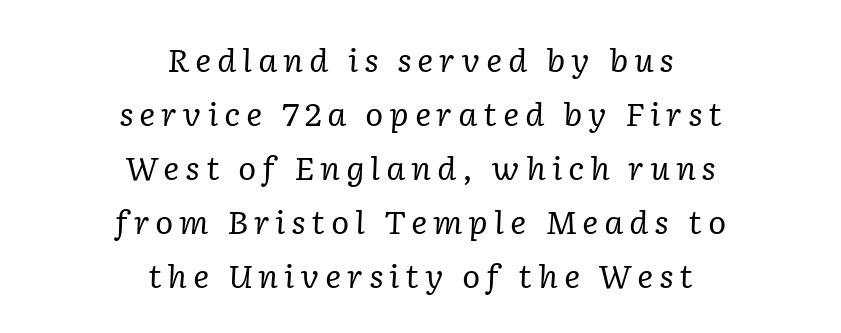
Stems here are at most as thick as an everyday book face. This sample uses an oblique cut, with every glyph tilted off the vertical. The specimen omits any rule beneath the text block's lines. Centered paragraph, ragged on both sides. The letters advance in unequal steps, a hallmark of proportional type. The text was rendered using a seriffed face with decorative stroke endings.
